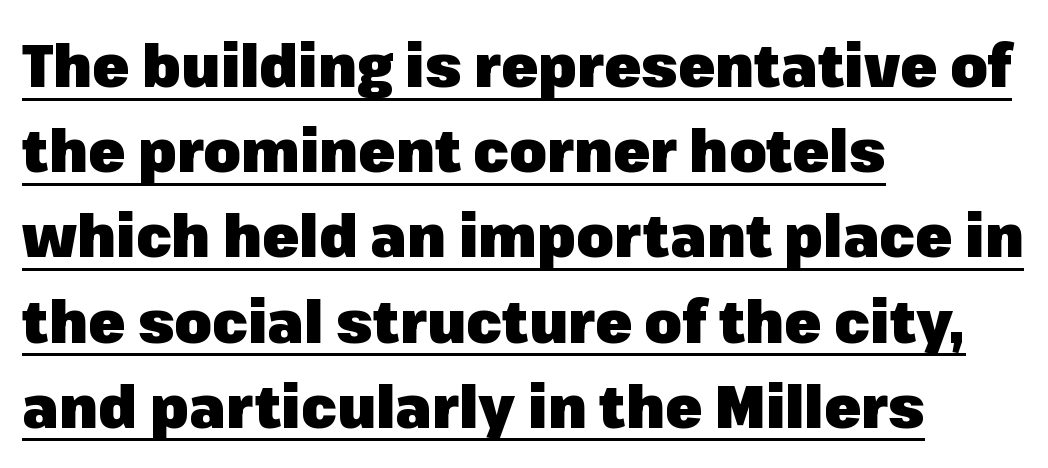
The image shows 60 px heavy sans-serif type, upright; set left-aligned, normal line spacing (1.42x), normal letter spacing, underlined; low stroke contrast and a medium x-height.
